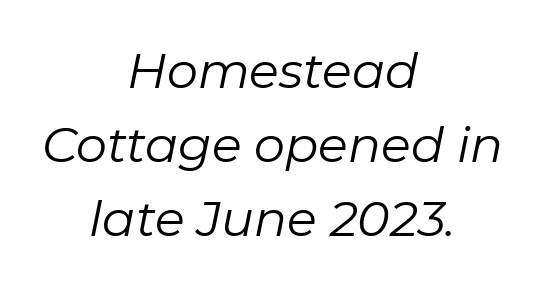
A bare baseline throughout the passage. The horizontal fit of the characters is conventional and even. Leading: standard. Each letter keeps its own natural width here, so spacing adapts to shape.
